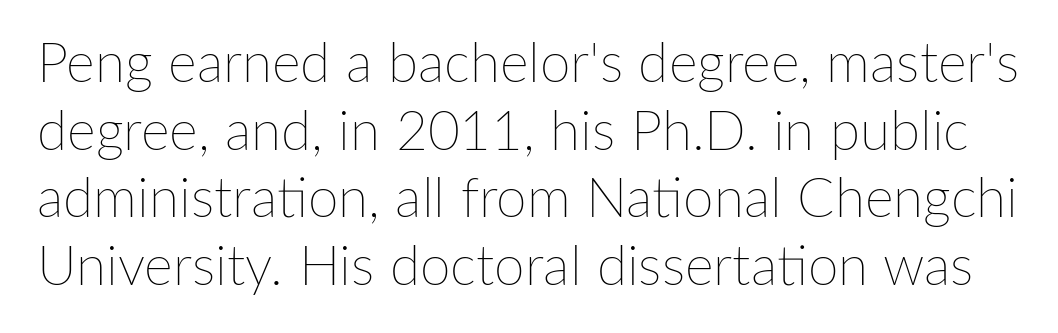
The image shows 55 px thin type, upright; set line spacing 1.23x, normal letter spacing, not underlined; low stroke contrast and a medium x-height.
